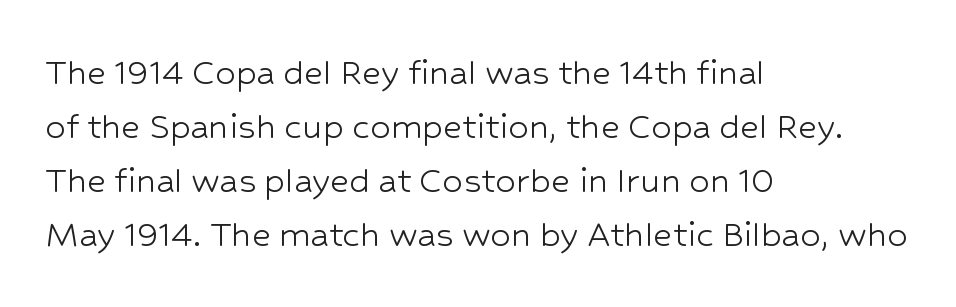
The face used here is proportionally spaced, like ordinary book or web type. Words float on clear page, feet unadorned. I'd call this a sans setting — the letters go barefoot. Tall strokes in this sample are plumb rather than angled. The face looks like a standard text weight, possibly lighter.
